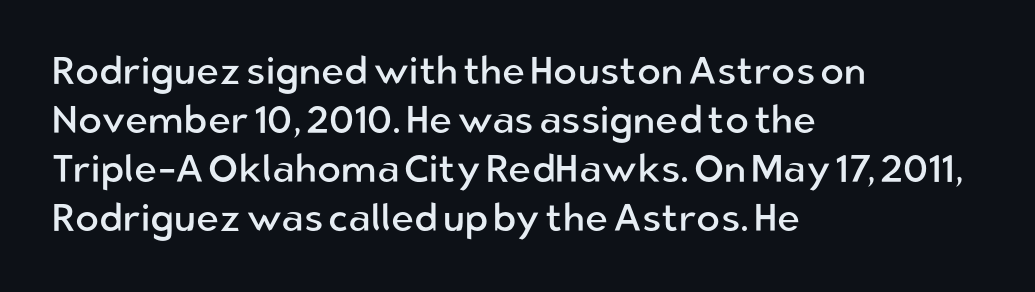
{"serif": "no", "italic": "no", "bold": "no", "weight": "regular", "width": "normal", "stroke_contrast": "low", "x_height": "medium", "monospaced": "no", "underline": "no", "align": "left", "line_spacing": "normal", "line_spacing_ratio": 1.26, "letter_spacing": "normal", "letter_spacing_em": 0.0, "glyph_px": 39}
